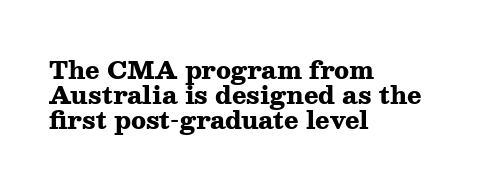
The strip under each line holds only bare page. The leading is snug, giving the passage a crowded texture. Nothing unusual about the tracking: characters are spaced as the font intends. These lines were composed using upright roman letters. Horizontal alignment here is leftward, the default for most running prose. Typesetter's note: full bold, strokes at maximum text heaviness.
